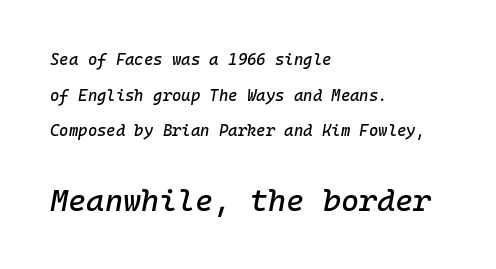
The image shows 31 px text type, italic (leaning right), monospaced; set left-aligned, loose line spacing (2.23x), normal letter spacing, not underlined; the second (bottom) block is 1.94x larger; low stroke contrast and a medium x-height.
